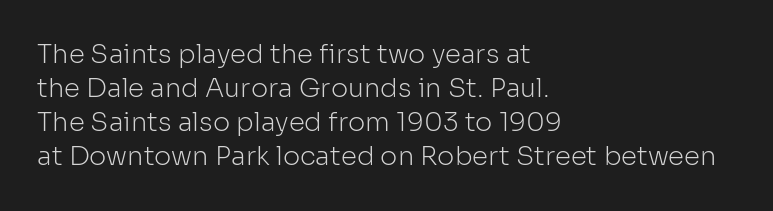
Q: Is the text bold? A: No.
Q: Is the text italic (slanted)? A: No, it is upright.
Q: Is the text underlined? A: No.
Q: How is the paragraph aligned? A: Left-aligned.
Q: Is the spacing between letters normal or unusually wide? A: Normal.
Q: Is the spacing between lines tight, normal or loose? A: Normal.
